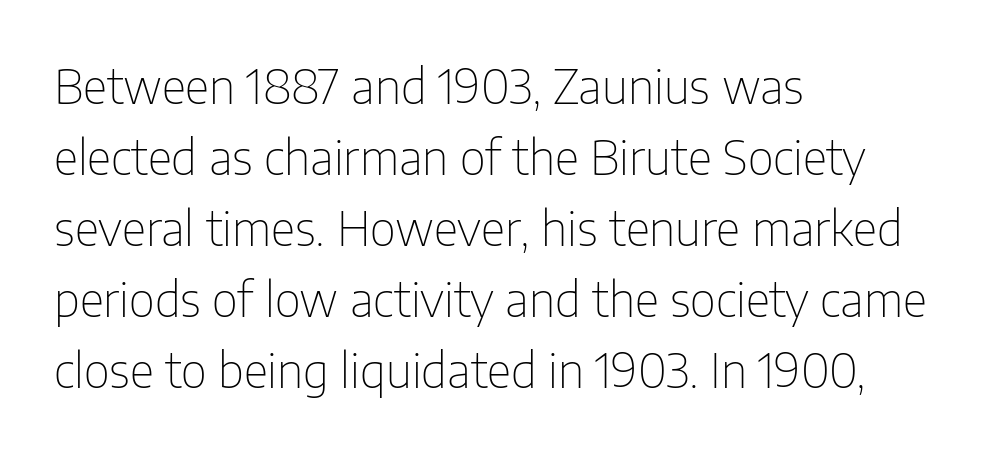
Is this a sans? Yes — the strokes have no serifs. The rendering keeps characters at their native spacing. Stroke mass is kept to a normal reading level or below. Every character sits straight up, as roman type does.
